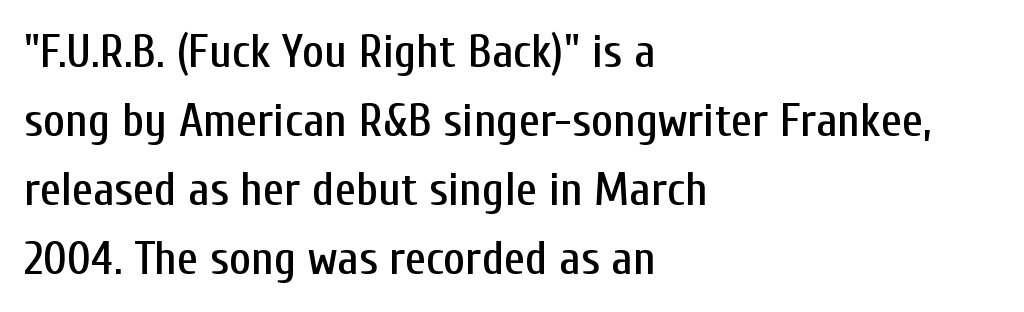
Q: Is the text italic (slanted)? A: No, it is upright.
Q: Is the typeface a serif or a sans-serif typeface? A: Sans-serif.
Q: Is the text underlined? A: No.
Q: How is the paragraph aligned? A: Left-aligned.
Q: Is the spacing between letters normal or unusually wide? A: Normal.
Q: Is the spacing between lines tight, normal or loose? A: Normal.
Q: Width (condensed, normal, or wide)? A: Condensed.
Q: Stroke contrast? A: Low.
Q: x-height? A: Medium.
Q: Monospaced? A: No.
